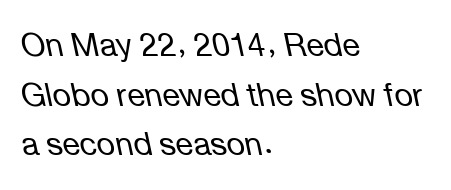
Beneath every word, the page is bare. Each letter keeps its own natural width here, so spacing adapts to shape. Notice how the stems are inclined rather than vertical — that's the hallmark of italics. A typesetter would call this leading conventional body-copy spacing. The tracking reads as untouched default to a designer's eye.
